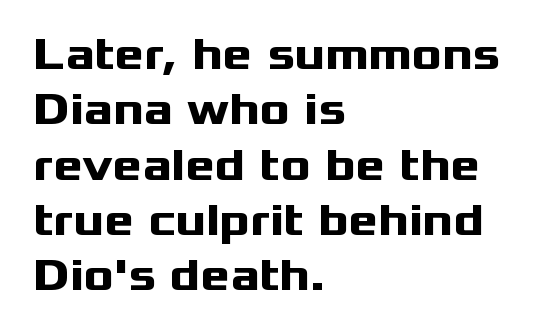
Notice how thick the strokes are: this is what a full bold looks like. Descenders are the only things crossing below the line. Are there feet on the stems? There aren't — it's a sans. Italic: no, the glyphs are upright roman.
